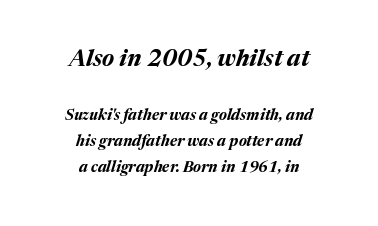
Beneath every word, the page is bare. Both edges are ragged and mirror each other, which tells us the setting is centered. If you squint, the top block still reads clearly — it's the larger of the two. I'd describe the lettering as bold — thick and assertive. Does extra space separate the letters? No, they use regular spacing. There's an unmistakable incline to the writing here.
